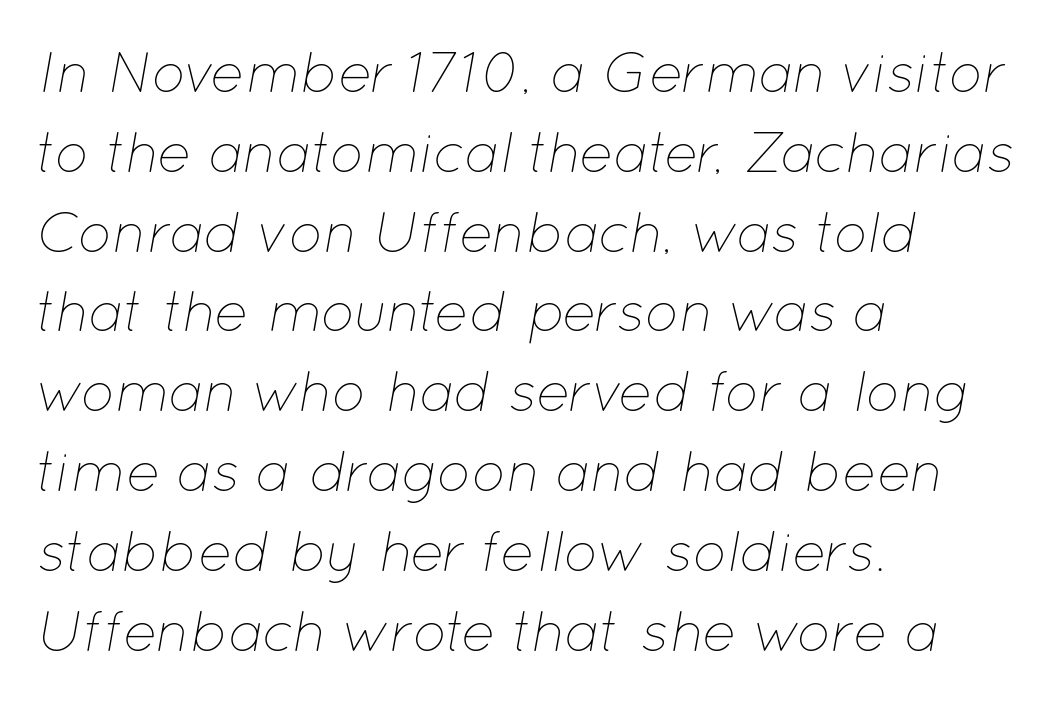
Q: Is the text bold? A: No.
Q: Is the text italic (slanted)? A: Yes, it leans right by about 12 degrees.
Q: Is the text underlined? A: No.
Q: How is the paragraph aligned? A: Left-aligned.
Q: Is the spacing between letters normal or unusually wide? A: Normal.
Q: Is the spacing between lines tight, normal or loose? A: Normal.
Q: Width (condensed, normal, or wide)? A: Normal.
Q: Stroke contrast? A: Low.
Q: x-height? A: Medium.
Q: Monospaced? A: No.
